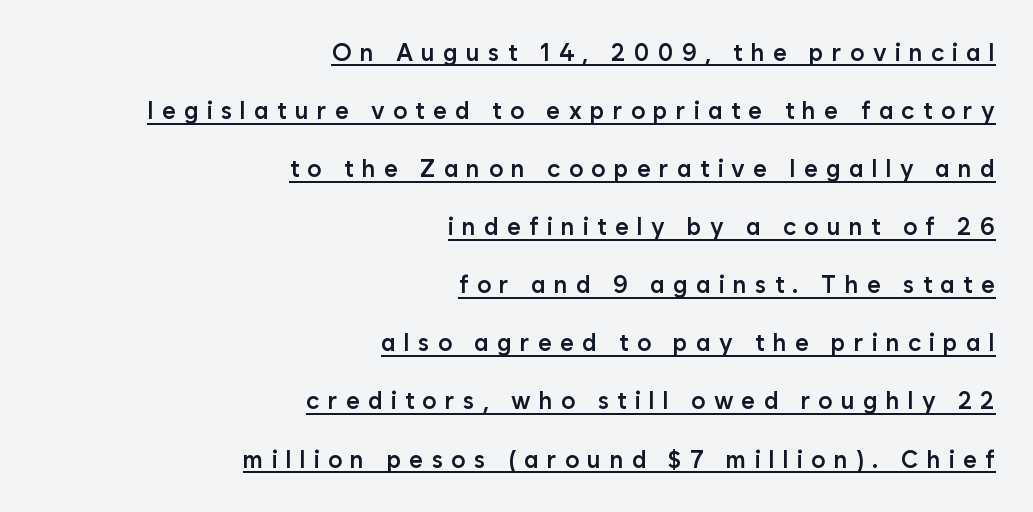
You can tell it's not italic because the verticals are truly vertical. Notice how a bar underscores the lettering throughout. Horizontal bands of white between lines are thick stripes. Which margin do the lines hug? The right one — the left edge is uneven.
